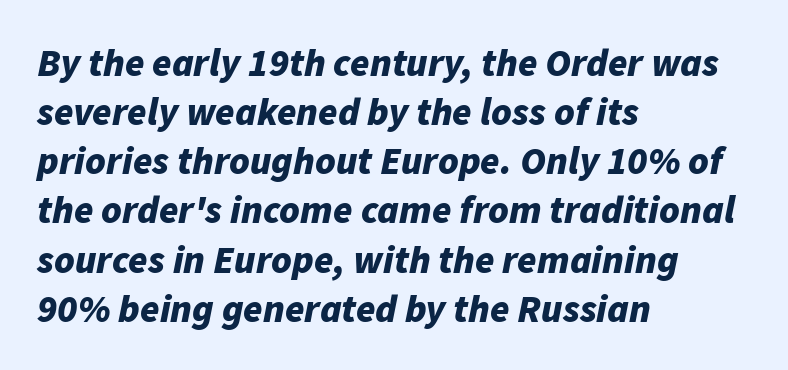
{"italic": "yes", "lean": "right", "slant_degrees": 11, "bold": "yes", "weight": "bold", "width": "normal", "stroke_contrast": "low", "x_height": "medium", "monospaced": "no", "underline": "no", "align": "left", "line_spacing": "normal", "line_spacing_ratio": 1.26, "letter_spacing": "normal", "letter_spacing_em": 0.0, "glyph_px": 39}
